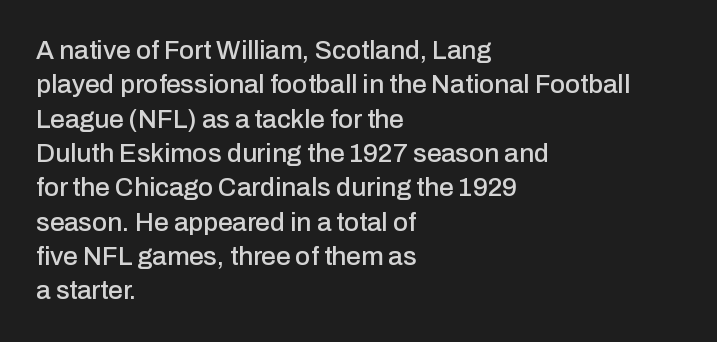
{"italic": "no", "underline": "no", "align": "left", "line_spacing": "normal", "line_spacing_ratio": 1.32, "letter_spacing": "normal", "letter_spacing_em": 0.0, "glyph_px": 26}
